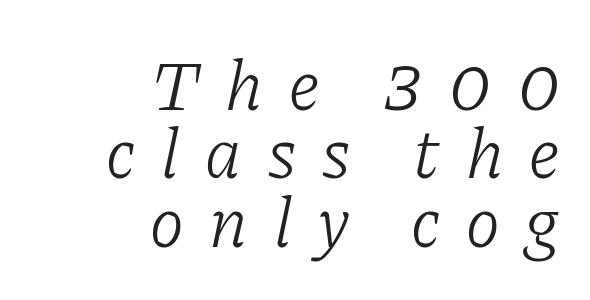
{"serif": "yes", "italic": "yes", "lean": "right", "slant_degrees": 11, "bold": "no", "weight": "light", "width": "normal", "stroke_contrast": "low", "x_height": "medium", "monospaced": "no", "underline": "no", "align": "right", "line_spacing": "tight", "line_spacing_ratio": 0.95, "letter_spacing": "wide", "letter_spacing_em": 0.36, "glyph_px": 72}
